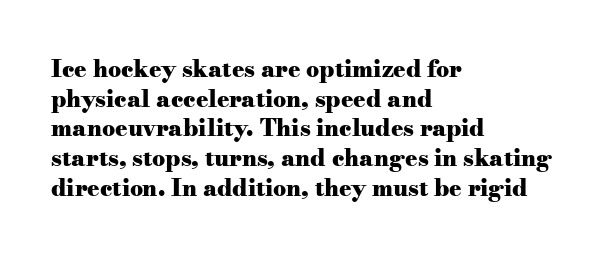
{"italic": "no", "bold": "yes", "underline": "no", "align": "left", "line_spacing": "normal", "line_spacing_ratio": 1.29, "letter_spacing": "normal", "letter_spacing_em": 0.0, "glyph_px": 23}
